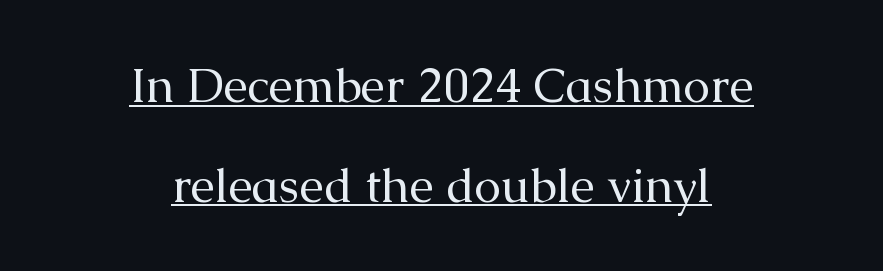
Q: Is the text bold? A: No.
Q: Is the text italic (slanted)? A: No, it is upright.
Q: Is the typeface a serif or a sans-serif typeface? A: Serif.
Q: Is the text underlined? A: Yes.
Q: How is the paragraph aligned? A: Centered.
Q: Is the spacing between letters normal or unusually wide? A: Normal.
Q: Is the spacing between lines tight, normal or loose? A: Loose.
Q: Width (condensed, normal, or wide)? A: Normal.
Q: Stroke contrast? A: Medium.
Q: x-height? A: Medium.
Q: Monospaced? A: No.
